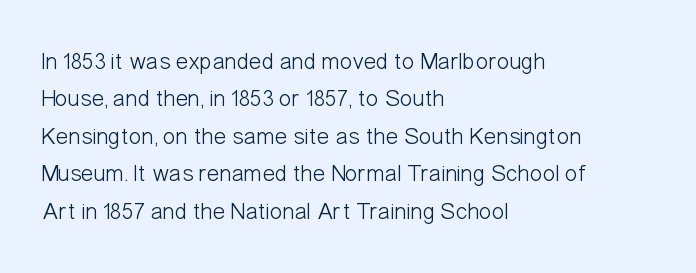
The image shows 24 px text type, upright; set left-aligned, normal line spacing (1.56x), normal letter spacing, not underlined.
